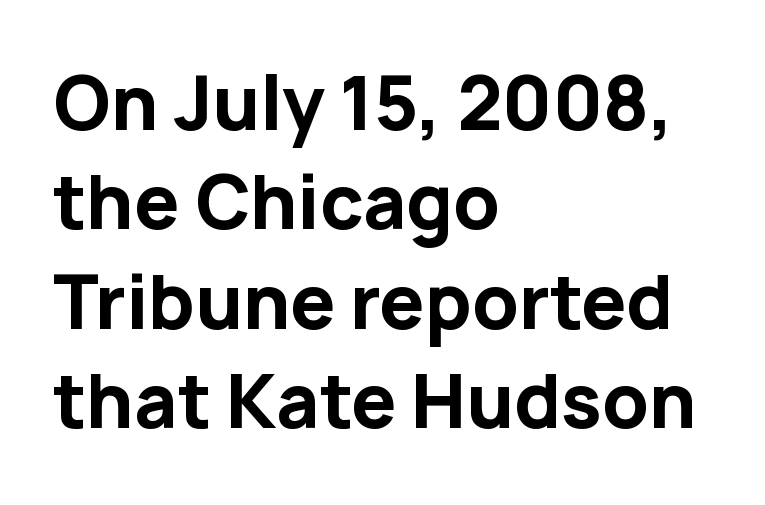
Are there feet on the stems? There aren't — it's a sans. In terms of posture, this sample is upright. The rendering uses natural spacing where letterforms have individual widths. The zone under the glyphs is completely vacant. Students, observe: this is what conventionally led text looks like.
